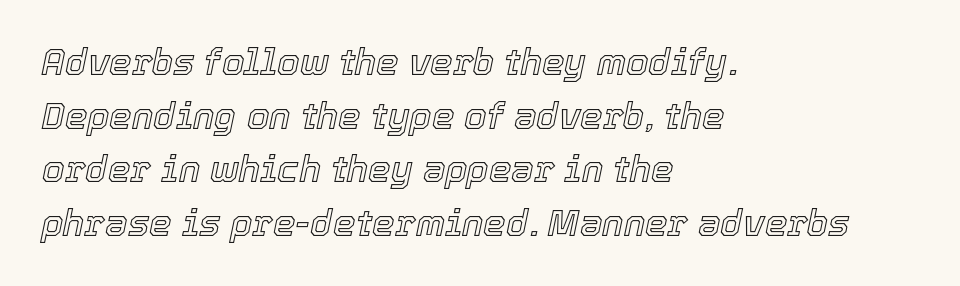
Q: Is the text italic (slanted)? A: Yes, it leans right by about 12 degrees.
Q: Is the text underlined? A: No.
Q: How is the paragraph aligned? A: Left-aligned.
Q: Is the spacing between letters normal or unusually wide? A: Normal.
Q: Is the spacing between lines tight, normal or loose? A: Normal.
Q: Width (condensed, normal, or wide)? A: Normal.
Q: x-height? A: Medium.
Q: Monospaced? A: No.
